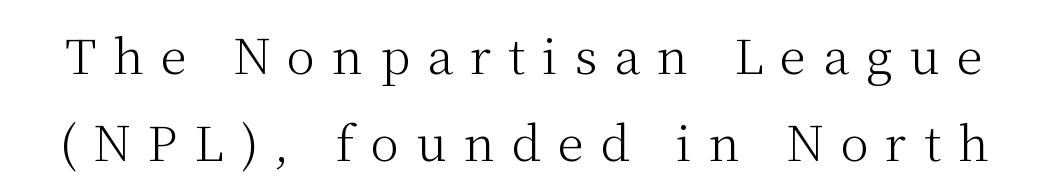
Q: Is the text bold? A: No.
Q: Is the text italic (slanted)? A: No, it is upright.
Q: Is the typeface a serif or a sans-serif typeface? A: Serif.
Q: Is the text underlined? A: No.
Q: Is the spacing between letters normal or unusually wide? A: Unusually wide.
Q: Width (condensed, normal, or wide)? A: Normal.
Q: Stroke contrast? A: Medium.
Q: x-height? A: Medium.
Q: Monospaced? A: No.
